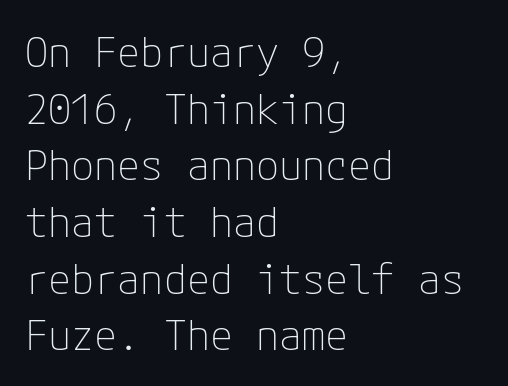
{"serif": "no", "italic": "no", "bold": "no", "weight": "thin", "width": "normal", "stroke_contrast": "low", "x_height": "medium", "underline": "no", "align": "left", "line_spacing": "normal", "line_spacing_ratio": 1.35, "letter_spacing": "normal", "letter_spacing_em": 0.0, "glyph_px": 42}
